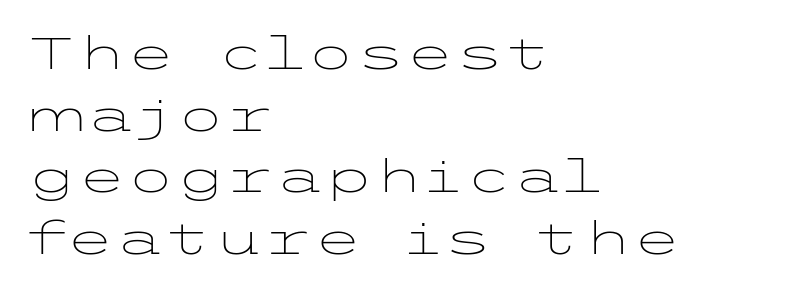
The image shows 45 px light, wide sans-serif type, upright; set left-aligned, normal line spacing (1.37x), normal letter spacing, not underlined; low stroke contrast and a medium x-height.
